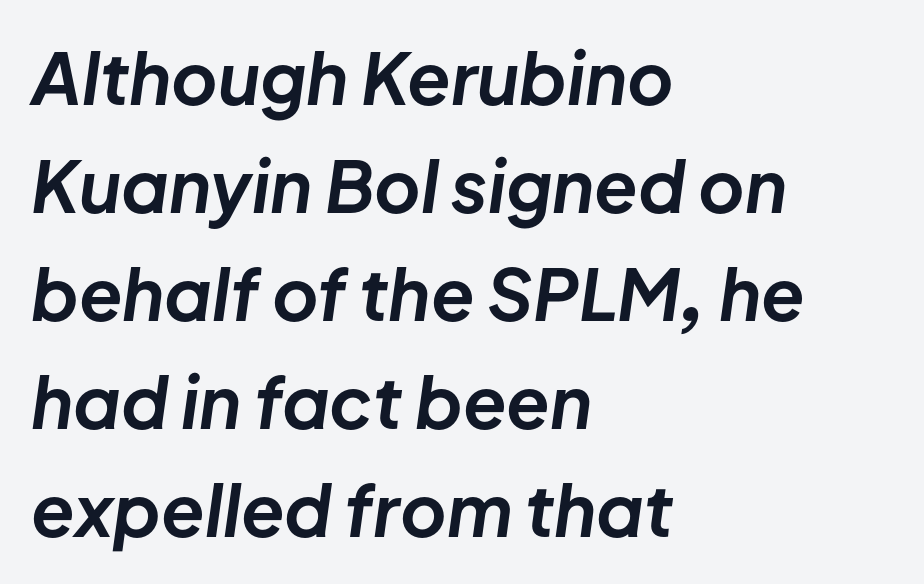
{"italic": "yes", "lean": "right", "slant_degrees": 8, "bold": "yes", "weight": "bold", "width": "normal", "stroke_contrast": "low", "x_height": "medium", "monospaced": "no", "underline": "no", "align": "left", "line_spacing": "normal", "line_spacing_ratio": 1.52, "letter_spacing": "normal", "letter_spacing_em": 0.0, "glyph_px": 71}
